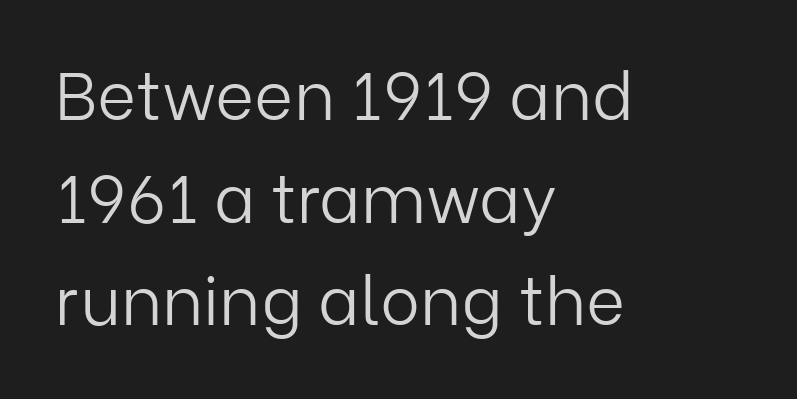
The passage shown is typeset with a sans-serif family. The compositor pushed each line to the left boundary. The glyphs are unaccompanied by any horizontal stroke below them. The letterforms sit at book weight or below. Rows of type keep a routine distance in the vertical direction. Look at the tracking — it's just the regular setting, nothing added.
